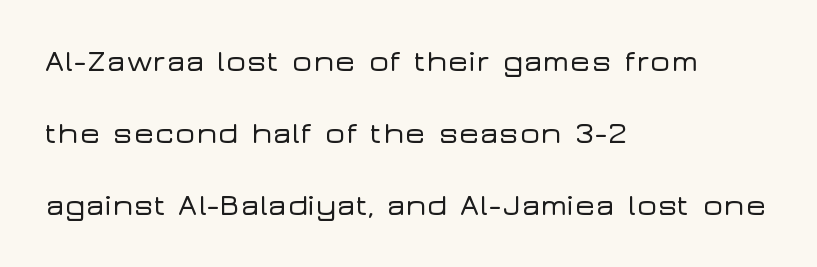
{"serif": "no", "italic": "no", "width": "wide", "stroke_contrast": "low", "x_height": "medium", "monospaced": "no", "underline": "no", "align": "left", "line_spacing": "loose", "line_spacing_ratio": 2.32, "letter_spacing": "normal", "letter_spacing_em": 0.0, "glyph_px": 31}
